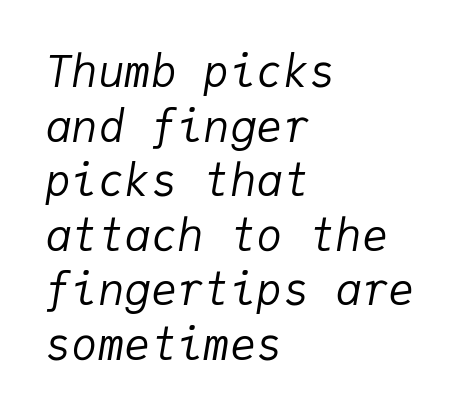
In terms of posture, this sample is oblique. Glance below the letters and you will spot only blank space. Unbolded letterforms with no extra heft. The face used here is rendered with its standard letterfit. Here the designer chose a console-style face with uniform glyph widths. Does the copy run flush right? No — it runs flush left.
